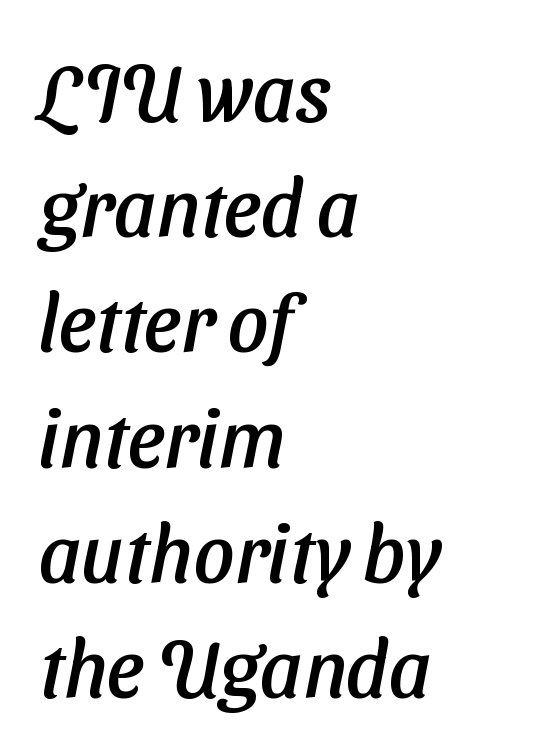
Q: Is the typeface a serif or a sans-serif typeface? A: Sans-serif.
Q: Is the text underlined? A: No.
Q: How is the paragraph aligned? A: Left-aligned.
Q: Is the spacing between letters normal or unusually wide? A: Normal.
Q: Is the spacing between lines tight, normal or loose? A: Normal.
Q: Width (condensed, normal, or wide)? A: Normal.
Q: Stroke contrast? A: Low.
Q: x-height? A: Medium.
Q: Monospaced? A: No.
